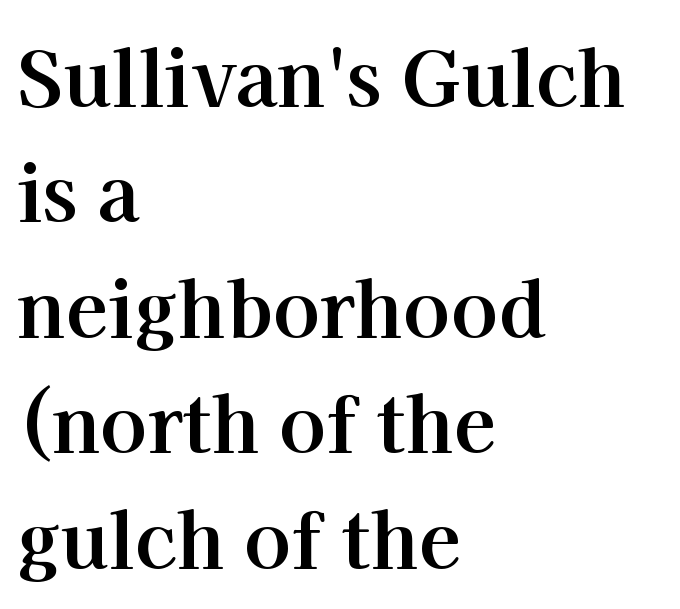
A dark, heavy texture on the line: the type is bold. A classic flush-left, rag-right setting is used for this passage. These lines are rendered in a variable-pitch font. The typography opts for an upright posture over an oblique one.
